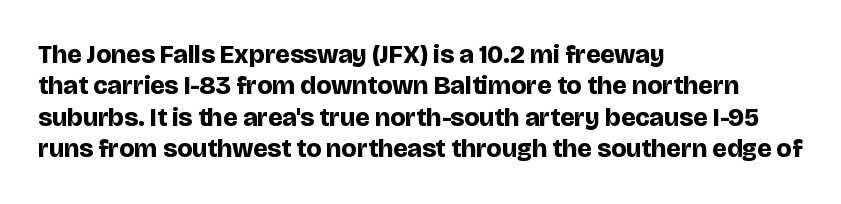
{"italic": "no", "bold": "yes", "underline": "no", "align": "left", "line_spacing_ratio": 1.21, "letter_spacing": "normal", "letter_spacing_em": 0.0, "glyph_px": 26}
